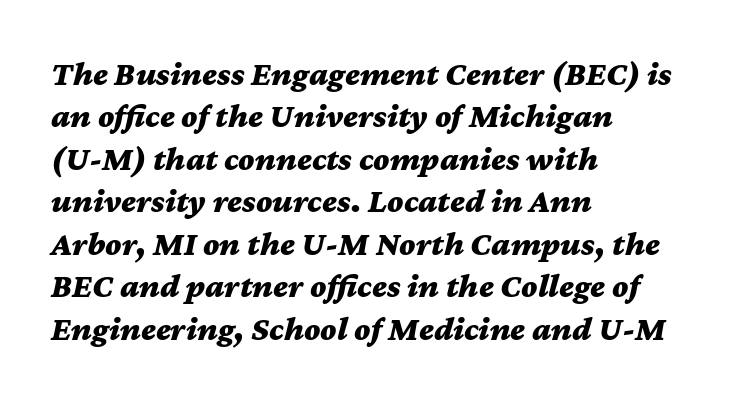
Q: Is the text bold? A: Yes.
Q: Is the text italic (slanted)? A: Yes, it leans right by about 12 degrees.
Q: Is the text underlined? A: No.
Q: How is the paragraph aligned? A: Left-aligned.
Q: Is the spacing between letters normal or unusually wide? A: Normal.
Q: Is the spacing between lines tight, normal or loose? A: Normal.
Q: Width (condensed, normal, or wide)? A: Wide.
Q: Stroke contrast? A: Medium.
Q: x-height? A: Medium.
Q: Monospaced? A: No.
